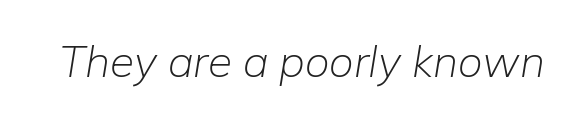
{"italic": "yes", "lean": "right", "slant_degrees": 9, "bold": "no", "weight": "light", "width": "normal", "stroke_contrast": "low", "x_height": "medium", "monospaced": "no", "underline": "no", "letter_spacing": "normal", "letter_spacing_em": 0.0, "glyph_px": 44}
